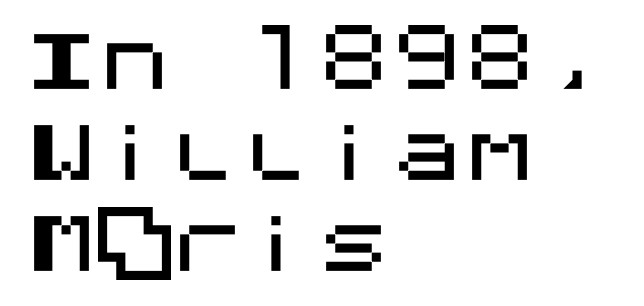
The image shows 73 px sans-serif type, upright; set left-aligned, normal line spacing (1.25x), normal letter spacing, not underlined; medium stroke contrast and a large x-height.
